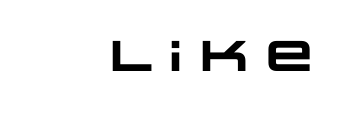
Q: Is the text bold? A: Yes.
Q: Is the typeface a serif or a sans-serif typeface? A: Sans-serif.
Q: Is the text underlined? A: No.
Q: Is the spacing between letters normal or unusually wide? A: Normal.
Q: Width (condensed, normal, or wide)? A: Wide.
Q: Stroke contrast? A: Low.
Q: x-height? A: Large.
Q: Monospaced? A: No.
